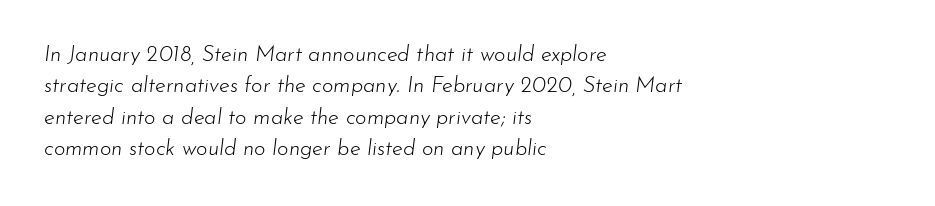
{"italic": "yes", "lean": "right", "slant_degrees": 7, "bold": "no", "underline": "no", "align": "left", "line_spacing": "normal", "line_spacing_ratio": 1.43, "letter_spacing": "normal", "letter_spacing_em": 0.0, "glyph_px": 22}
